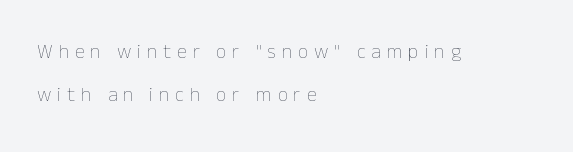
The image shows 20 px text type, upright; set left-aligned, loose line spacing (2.14x), unusually wide letter spacing (+0.3 em), not underlined.
